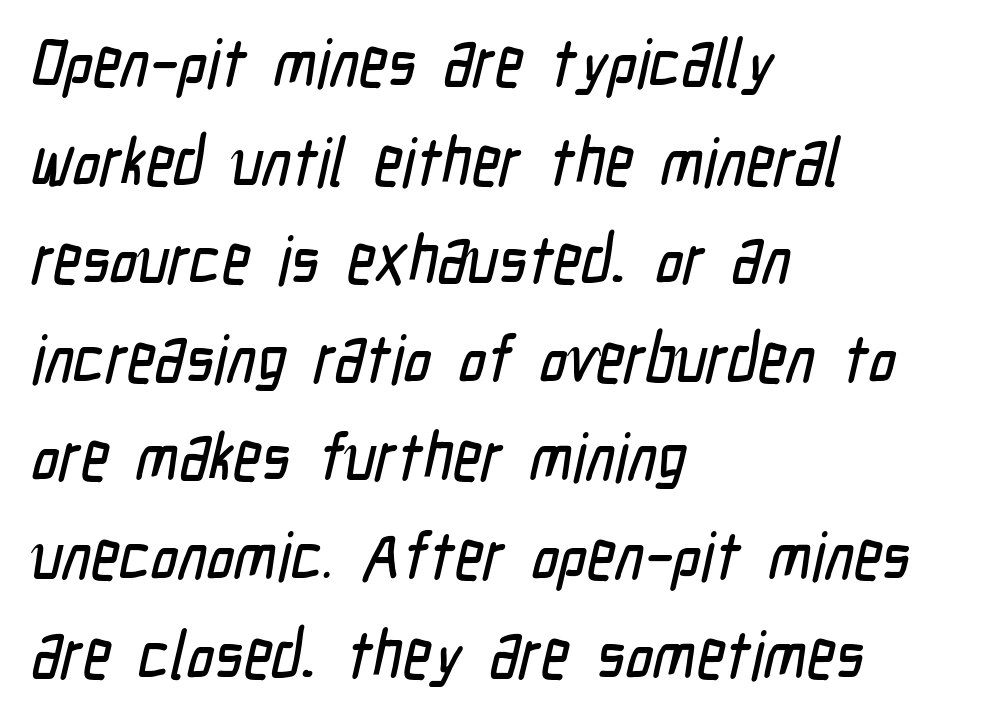
The image shows 68 px condensed sans-serif type; set left-aligned, normal line spacing (1.45x), normal letter spacing, not underlined; low stroke contrast and a medium x-height.
